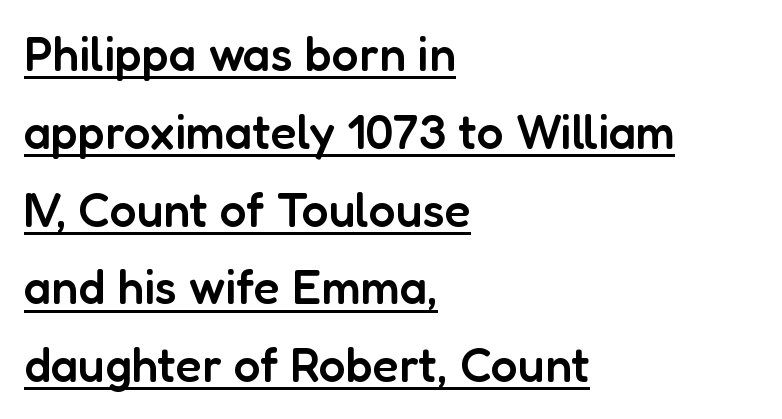
The image shows 48 px semibold sans-serif type, upright; set left-aligned, normal line spacing (1.62x), normal letter spacing, underlined; low stroke contrast and a medium x-height.
